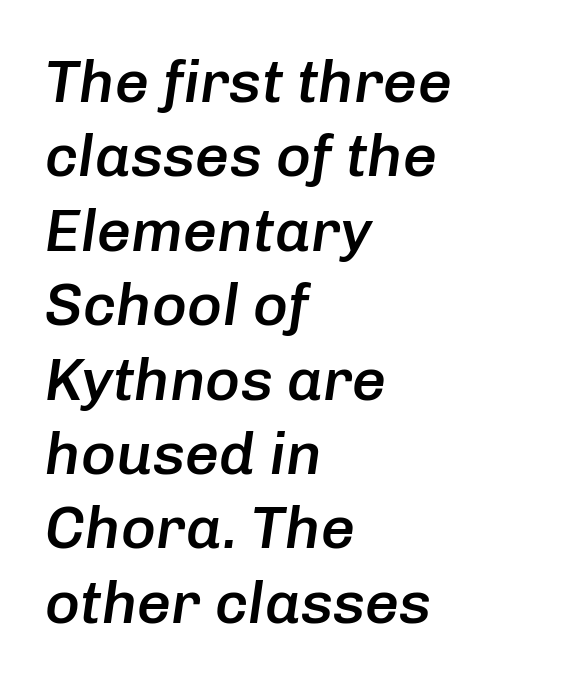
{"italic": "yes", "lean": "right", "slant_degrees": 8, "bold": "semi", "weight": "semibold", "width": "normal", "stroke_contrast": "low", "x_height": "medium", "monospaced": "no", "underline": "no", "align": "left", "line_spacing_ratio": 1.24, "letter_spacing": "normal", "letter_spacing_em": 0.0, "glyph_px": 60}
